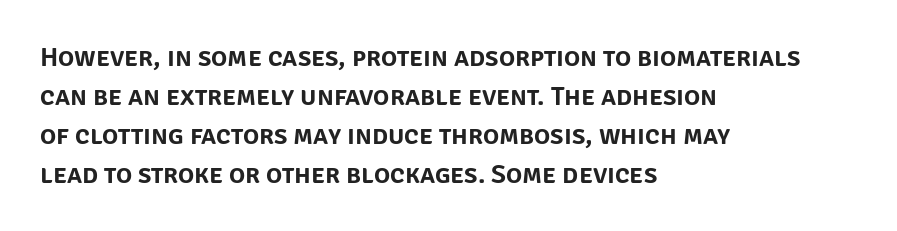
{"italic": "no", "underline": "no", "align": "left", "line_spacing": "normal", "line_spacing_ratio": 1.44, "letter_spacing": "normal", "letter_spacing_em": 0.0, "glyph_px": 27}
